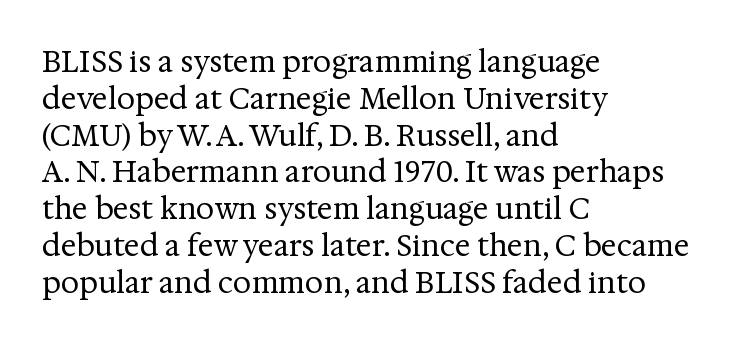
Q: Is the text bold? A: No.
Q: Is the text italic (slanted)? A: No, it is upright.
Q: Is the typeface a serif or a sans-serif typeface? A: Serif.
Q: Is the text underlined? A: No.
Q: How is the paragraph aligned? A: Left-aligned.
Q: Is the spacing between letters normal or unusually wide? A: Normal.
Q: Is the spacing between lines tight, normal or loose? A: Normal.
Q: Width (condensed, normal, or wide)? A: Normal.
Q: Stroke contrast? A: Medium.
Q: x-height? A: Medium.
Q: Monospaced? A: No.
